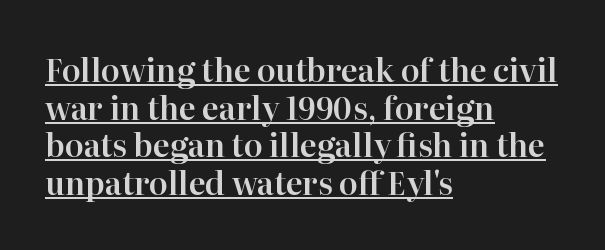
The words here are underlined. Teacher's note: observe the even left margin — that is flush-left alignment. You could not count columns in this text — the font is proportionally spaced. This is the regular roman posture of the typeface. These lines keep a tight, regular rhythm from letter to letter.
